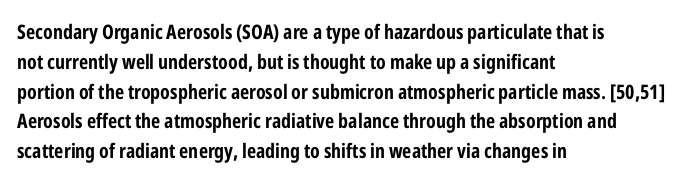
The image shows 20 px bold type, upright; set left-aligned, normal line spacing (1.49x), normal letter spacing, not underlined.
